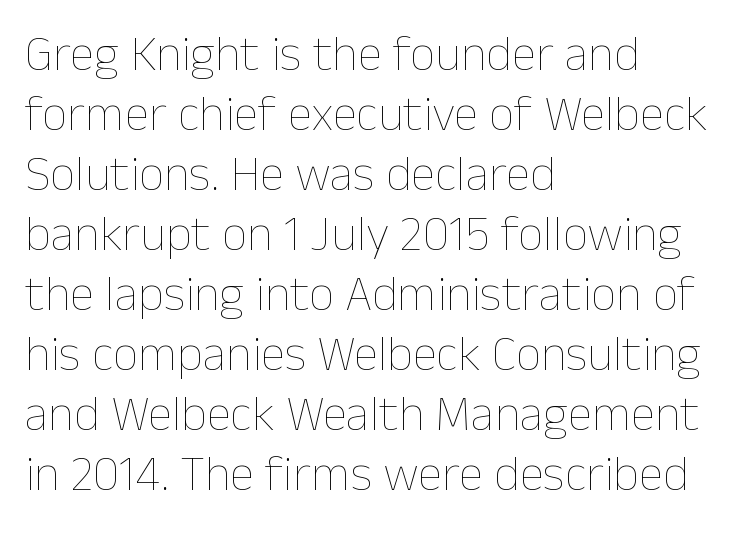
A classic flush-left, rag-right setting is used for this passage. Is there any slant? The stems are plumb. Short note: letters normally spaced. No chunkiness to these letters — they're not bold. The glyphs are unaccompanied by any horizontal stroke below them.
